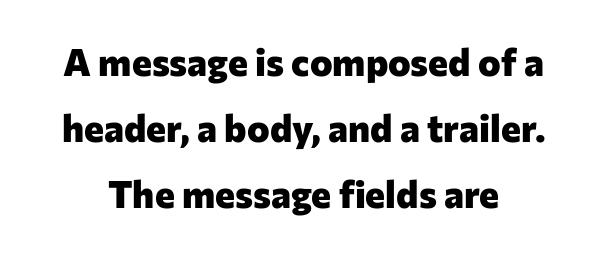
The image shows 38 px heavy sans-serif type, upright; set centered, line spacing 1.74x, normal letter spacing, not underlined; low stroke contrast and a medium x-height.
